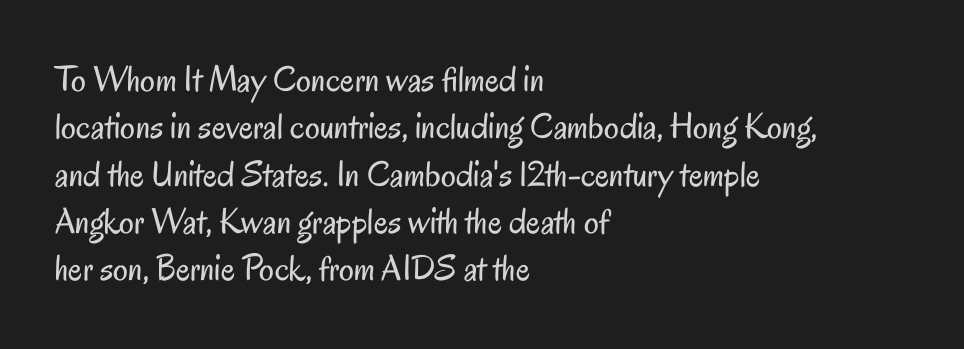
Layout note: lines flush left. A sans-serif font was chosen for this passage. Between one letter and the next there's only the usual sliver of space. Looks like regular typesetting: each glyph gets only the width it needs. Notice how the stems are strictly vertical — no italics here. The area under the type is left untouched.
